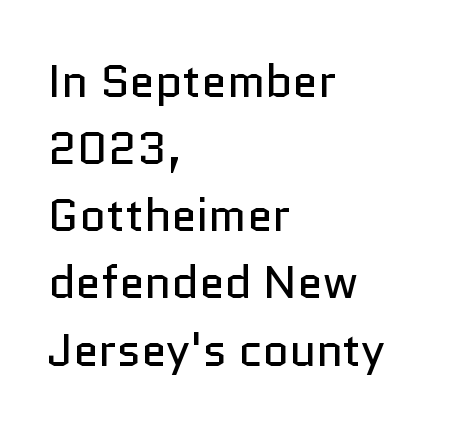
The image shows 46 px regular-weight sans-serif type, upright; set left-aligned, normal line spacing (1.46x), normal letter spacing, not underlined; low stroke contrast and a medium x-height.
